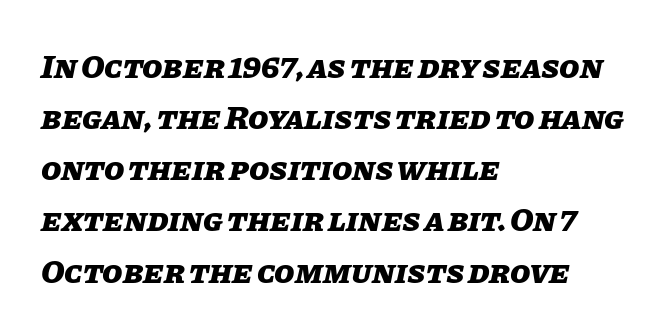
{"italic": "yes", "lean": "right", "slant_degrees": 11, "bold": "yes", "weight": "heavy", "width": "normal", "stroke_contrast": "low", "x_height": "large", "monospaced": "no", "underline": "no", "align": "left", "line_spacing": "normal", "line_spacing_ratio": 1.55, "letter_spacing": "normal", "letter_spacing_em": 0.0, "glyph_px": 33}
